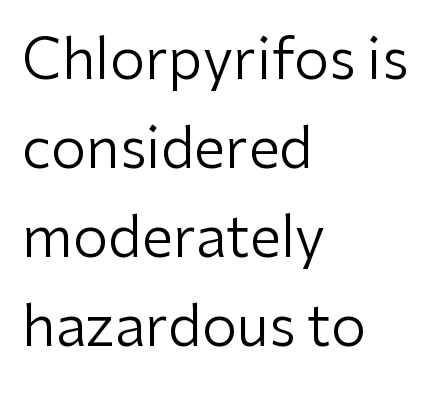
{"serif": "no", "italic": "no", "bold": "no", "weight": "regular", "width": "normal", "stroke_contrast": "low", "x_height": "medium", "monospaced": "no", "underline": "no", "align": "left", "line_spacing": "normal", "line_spacing_ratio": 1.59, "letter_spacing": "normal", "letter_spacing_em": 0.0, "glyph_px": 56}
